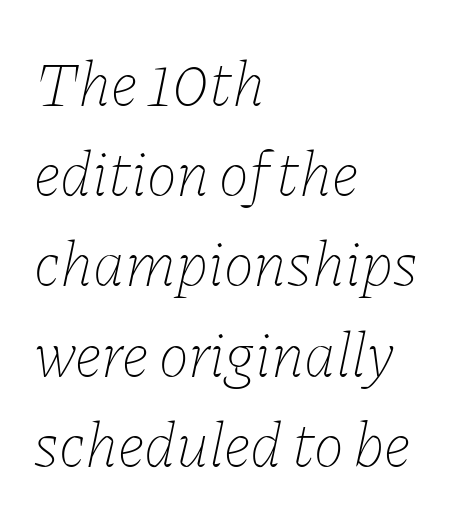
Q: Is the text bold? A: No.
Q: Is the text italic (slanted)? A: Yes, it leans right by about 11 degrees.
Q: Is the text underlined? A: No.
Q: How is the paragraph aligned? A: Left-aligned.
Q: Is the spacing between letters normal or unusually wide? A: Normal.
Q: Is the spacing between lines tight, normal or loose? A: Normal.
Q: Width (condensed, normal, or wide)? A: Normal.
Q: Stroke contrast? A: Low.
Q: x-height? A: Medium.
Q: Monospaced? A: No.
